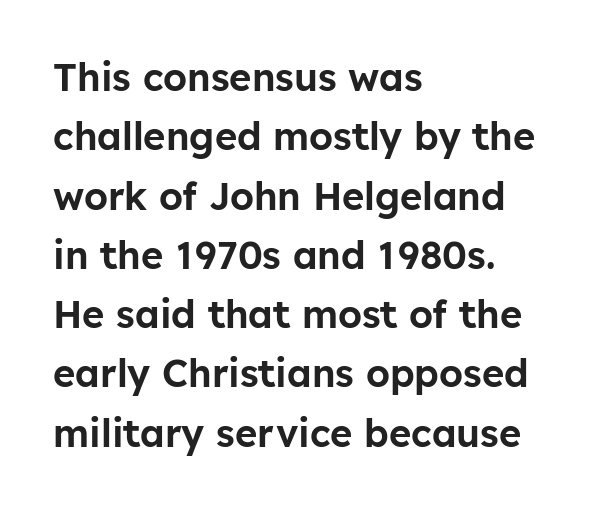
Unmarked baselines from the first word to the last. Serifs: no, the terminals of the letterforms are clean. Letter spacing: default. Left-aligned paragraph, ragged on the right. No italicization has been applied; the sample stays upright.
